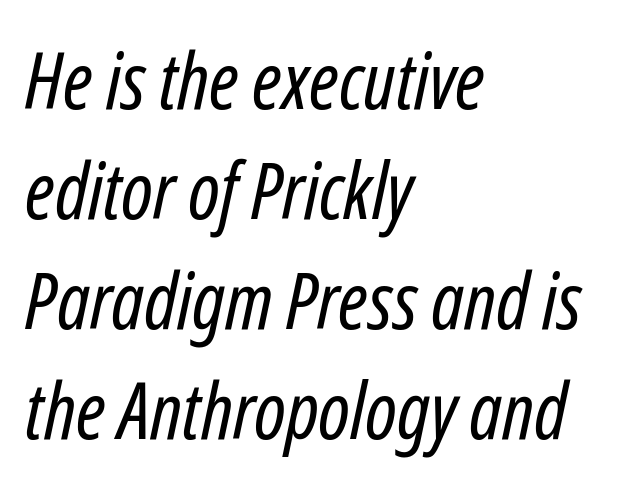
{"italic": "yes", "lean": "right", "slant_degrees": 12, "bold": "no", "weight": "regular", "width": "condensed", "stroke_contrast": "low", "x_height": "medium", "monospaced": "no", "underline": "no", "align": "left", "line_spacing": "normal", "line_spacing_ratio": 1.41, "letter_spacing": "normal", "letter_spacing_em": 0.0, "glyph_px": 78}
